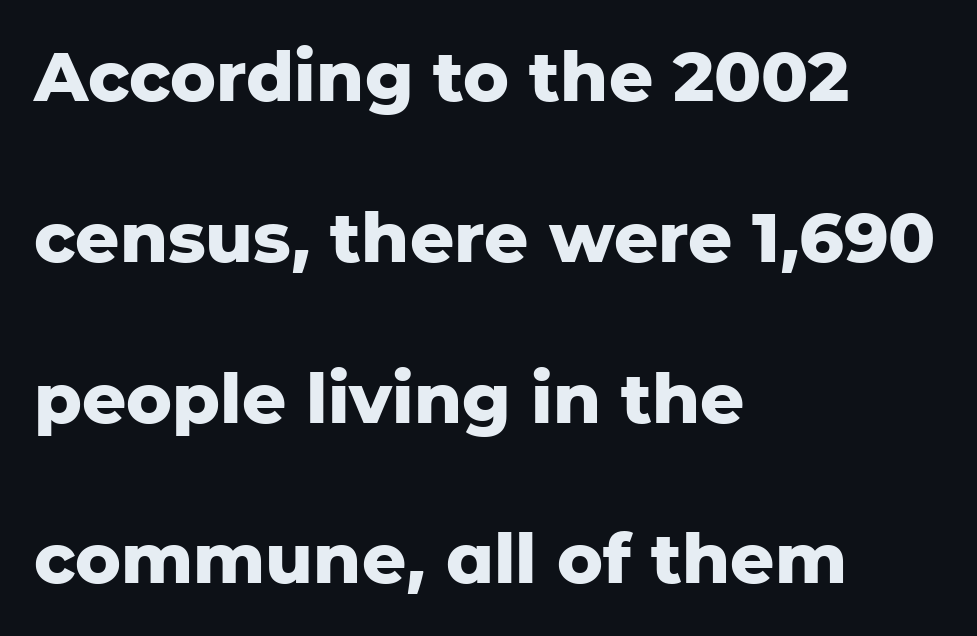
The image shows 69 px heavy sans-serif type, upright; set left-aligned, loose line spacing (2.33x), normal letter spacing, not underlined; low stroke contrast and a medium x-height.
